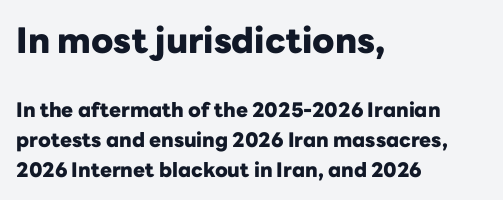
Each glyph is drawn with heavy, bold strokes. Descender tails drop into unmarked territory. Compared with typical body copy, the letter spacing here is the same. The typeface chosen for these lines omits serifs. Where is the straight margin? On the left.
